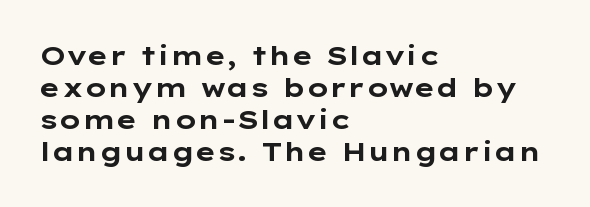
Q: Is the text bold? A: Yes.
Q: Is the text italic (slanted)? A: No, it is upright.
Q: Is the text underlined? A: No.
Q: How is the paragraph aligned? A: Left-aligned.
Q: Is the spacing between letters normal or unusually wide? A: Normal.
